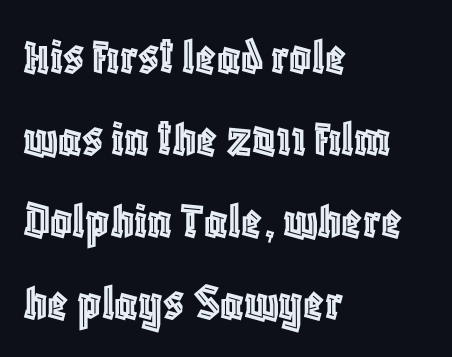
Q: Is the text italic (slanted)? A: No, it is upright.
Q: Is the text underlined? A: No.
Q: How is the paragraph aligned? A: Left-aligned.
Q: Is the spacing between letters normal or unusually wide? A: Normal.
Q: Is the spacing between lines tight, normal or loose? A: Normal.
Q: Width (condensed, normal, or wide)? A: Condensed.
Q: x-height? A: Large.
Q: Monospaced? A: No.
